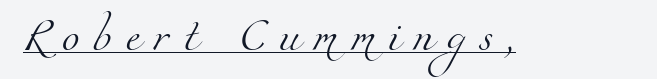
Underline: present. Note: serifs present on the glyphs. Here the designer chose a conventional face with non-uniform glyph widths. These lines have a slow, spaced-out rhythm from letter to letter. Ink coverage per letter is moderate at most.
